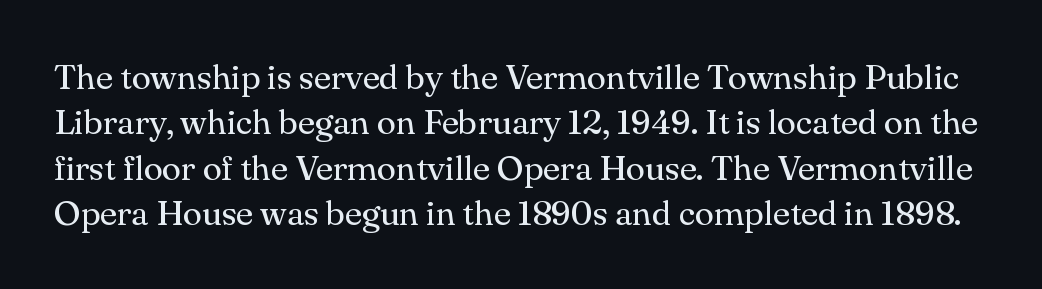
{"serif": "yes", "italic": "no", "bold": "no", "weight": "regular", "width": "normal", "stroke_contrast": "medium", "x_height": "small", "monospaced": "no", "underline": "no", "line_spacing": "normal", "line_spacing_ratio": 1.3, "letter_spacing": "normal", "letter_spacing_em": 0.0, "glyph_px": 35}
